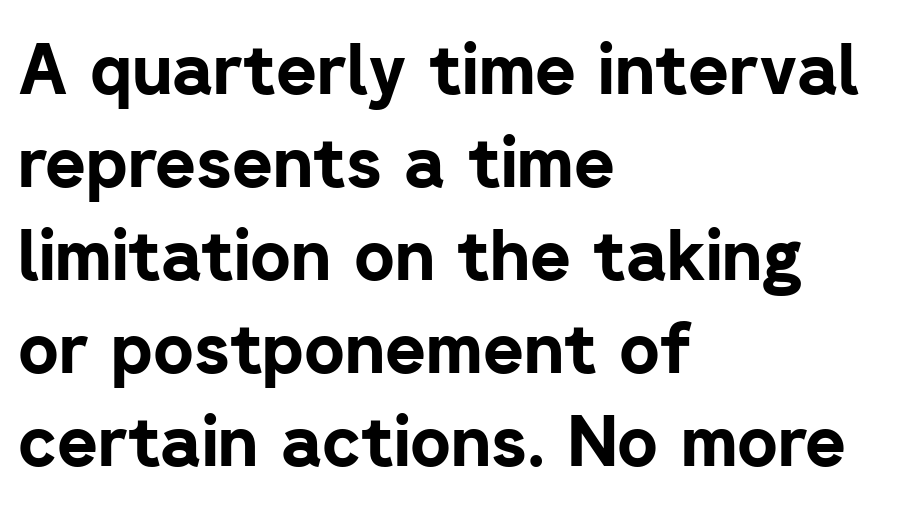
Which margin do the lines hug? The left one — the right edge is uneven. These lines keep a tight, regular rhythm from letter to letter. Think of a printed novel: that variable character pitch is what you see here. Designer's note — italics off, roman on. These lines carry a lot of weight — the face is fully bold.
